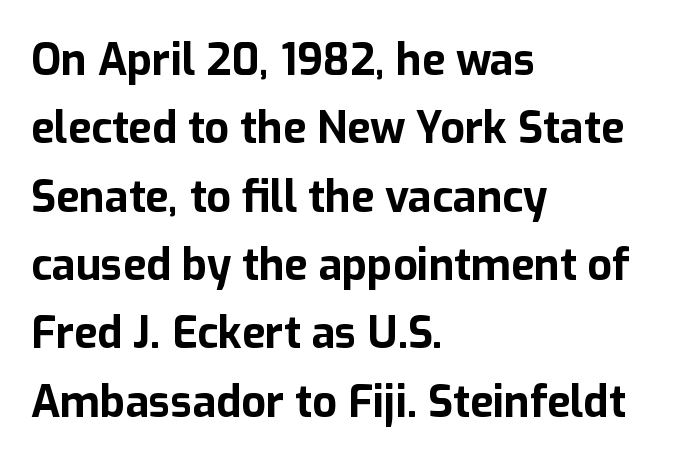
Stroke terminals: plain, sans-serif. This sample has the flowing, uneven cadence of proportional lettering. Which margin do the lines hug? The left one — the right edge is uneven. Tracking value appears to be zero — textbook default spacing.
